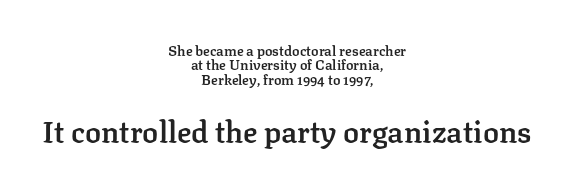
The image shows 30 px semibold serif type, upright; set centered, tight line spacing (1.02x), normal letter spacing, not underlined; the second (bottom) block is 2.14x larger; low stroke contrast and a medium x-height.
